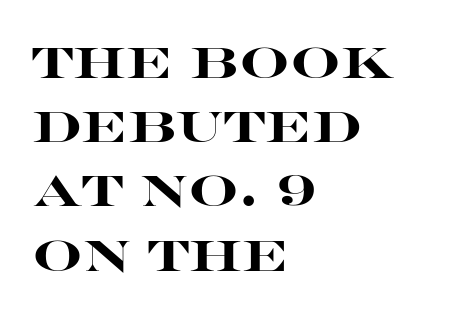
Q: Is the text bold? A: Yes.
Q: Is the text italic (slanted)? A: No, it is upright.
Q: Is the typeface a serif or a sans-serif typeface? A: Serif.
Q: Is the text underlined? A: No.
Q: How is the paragraph aligned? A: Left-aligned.
Q: Is the spacing between letters normal or unusually wide? A: Normal.
Q: Is the spacing between lines tight, normal or loose? A: Normal.
Q: Width (condensed, normal, or wide)? A: Wide.
Q: Stroke contrast? A: High.
Q: x-height? A: Large.
Q: Monospaced? A: No.
